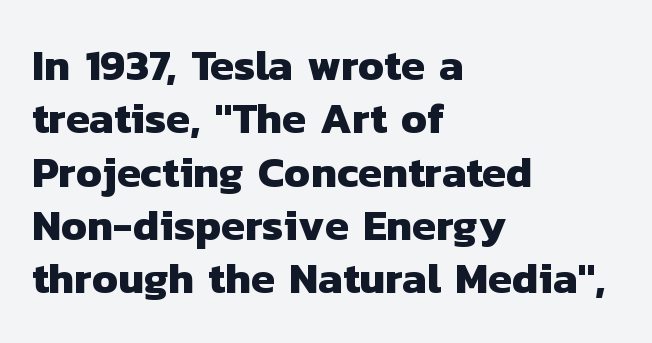
{"serif": "no", "bold": "yes", "weight": "heavy", "width": "normal", "stroke_contrast": "low", "x_height": "medium", "monospaced": "no", "underline": "no", "align": "left", "line_spacing_ratio": 1.24, "letter_spacing": "normal", "letter_spacing_em": 0.0, "glyph_px": 43}
